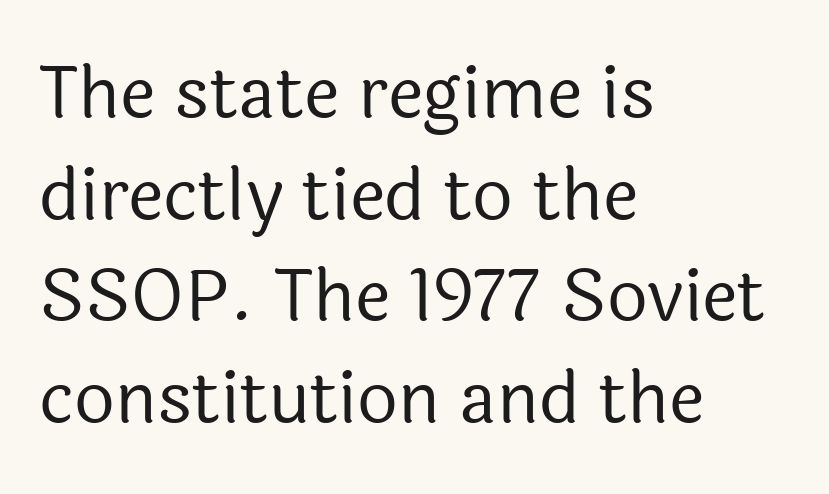
{"serif": "no", "italic": "no", "bold": "no", "weight": "regular", "width": "normal", "x_height": "medium", "monospaced": "no", "underline": "no", "align": "left", "line_spacing": "normal", "line_spacing_ratio": 1.43, "letter_spacing": "normal", "letter_spacing_em": 0.0, "glyph_px": 71}
